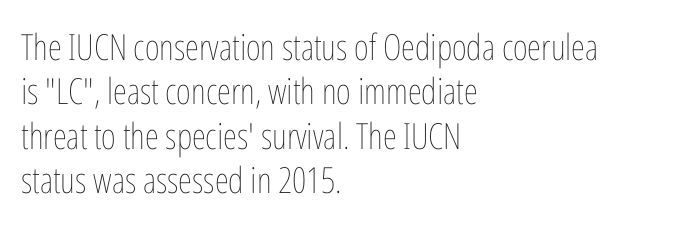
{"italic": "no", "bold": "no", "weight": "thin", "width": "condensed", "stroke_contrast": "low", "x_height": "medium", "monospaced": "no", "underline": "no", "align": "left", "line_spacing_ratio": 1.23, "letter_spacing": "normal", "letter_spacing_em": 0.0, "glyph_px": 36}
